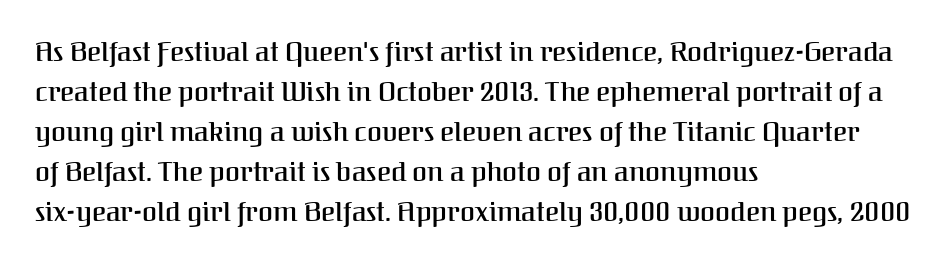
{"italic": "no", "bold": "semi", "underline": "no", "align": "left", "line_spacing": "normal", "line_spacing_ratio": 1.48, "letter_spacing": "normal", "letter_spacing_em": 0.0, "glyph_px": 27}
